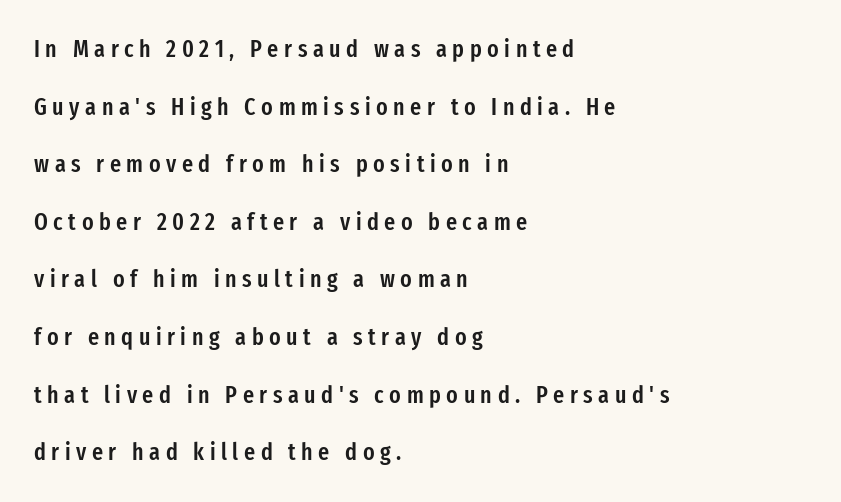
The image shows 24 px text type, upright; set left-aligned, loose line spacing (2.4x), unusually wide letter spacing (+0.23 em), not underlined.
